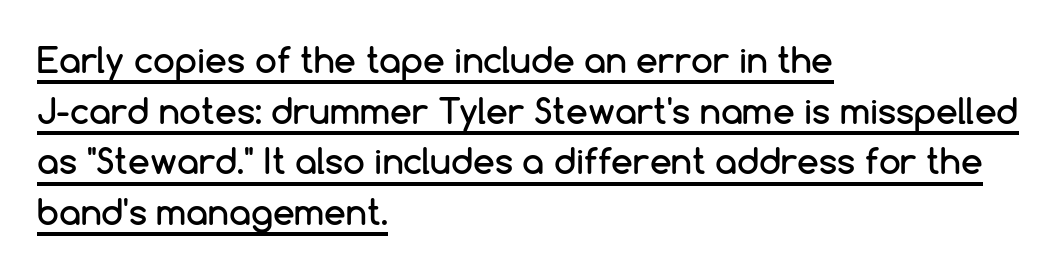
Q: Is the text italic (slanted)? A: No, it is upright.
Q: Is the typeface a serif or a sans-serif typeface? A: Sans-serif.
Q: Is the text underlined? A: Yes.
Q: How is the paragraph aligned? A: Left-aligned.
Q: Is the spacing between letters normal or unusually wide? A: Normal.
Q: Is the spacing between lines tight, normal or loose? A: Normal.
Q: Width (condensed, normal, or wide)? A: Normal.
Q: Stroke contrast? A: Low.
Q: x-height? A: Medium.
Q: Monospaced? A: No.
